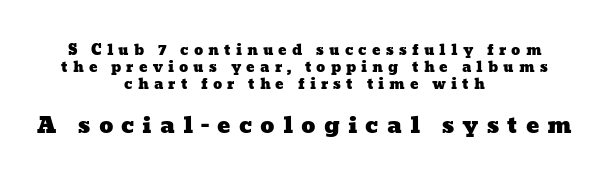
The image shows 22 px text type; set centered, line spacing 1.22x, unusually wide letter spacing (+0.36 em), not underlined; the second (bottom) block is 1.57x larger.
